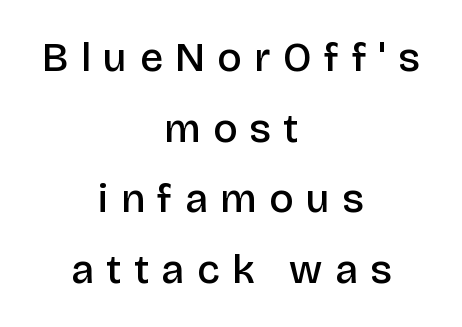
Q: Is the text bold? A: Semi-bold.
Q: Is the text italic (slanted)? A: No, it is upright.
Q: Is the typeface a serif or a sans-serif typeface? A: Sans-serif.
Q: Is the text underlined? A: No.
Q: How is the paragraph aligned? A: Centered.
Q: Is the spacing between letters normal or unusually wide? A: Unusually wide.
Q: Width (condensed, normal, or wide)? A: Normal.
Q: Stroke contrast? A: Low.
Q: x-height? A: Large.
Q: Monospaced? A: No.
